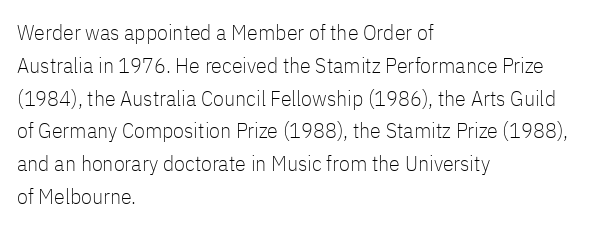
{"italic": "no", "bold": "no", "underline": "no", "align": "left", "line_spacing": "normal", "line_spacing_ratio": 1.49, "letter_spacing": "normal", "letter_spacing_em": 0.0, "glyph_px": 22}
